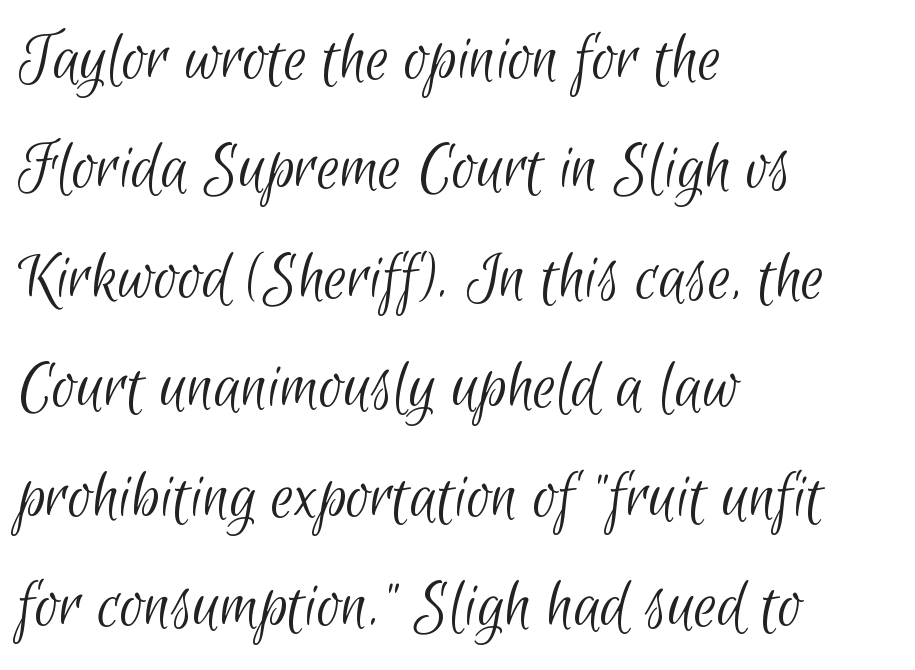
Q: Is the text bold? A: No.
Q: Is the typeface a serif or a sans-serif typeface? A: Sans-serif.
Q: Is the text underlined? A: No.
Q: How is the paragraph aligned? A: Left-aligned.
Q: Is the spacing between letters normal or unusually wide? A: Normal.
Q: Is the spacing between lines tight, normal or loose? A: Normal.
Q: Width (condensed, normal, or wide)? A: Condensed.
Q: Stroke contrast? A: Low.
Q: x-height? A: Small.
Q: Monospaced? A: No.
